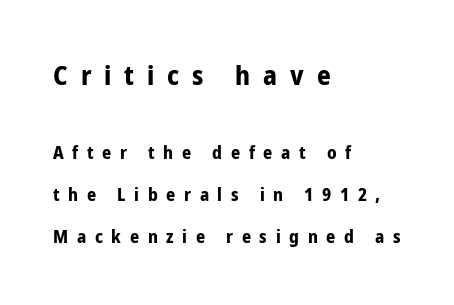
The image shows 27 px bold type, upright; set left-aligned, loose line spacing (2.32x), unusually wide letter spacing (+0.48 em), not underlined; the first (top) block is 1.5x larger.
